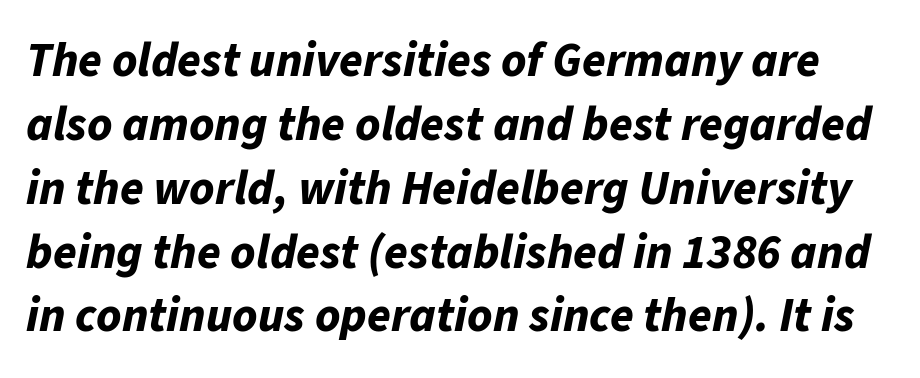
Q: Is the text bold? A: Yes.
Q: Is the text italic (slanted)? A: Yes, it leans right by about 11 degrees.
Q: Is the text underlined? A: No.
Q: Is the spacing between letters normal or unusually wide? A: Normal.
Q: Is the spacing between lines tight, normal or loose? A: Normal.
Q: Width (condensed, normal, or wide)? A: Normal.
Q: Stroke contrast? A: Low.
Q: x-height? A: Medium.
Q: Monospaced? A: No.
